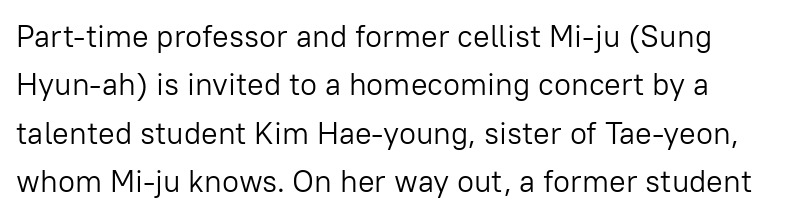
Honestly, the letter spacing is just normal — you wouldn't notice it. The rows are spaced the way most documents space them. Character widths vary here, with narrow letters taking less room than wide ones. Stems and bowls with no extra thickness — not bold. Posture: upright roman. The rendering shows plain stroke endings on the letterforms — a sans-serif design.
